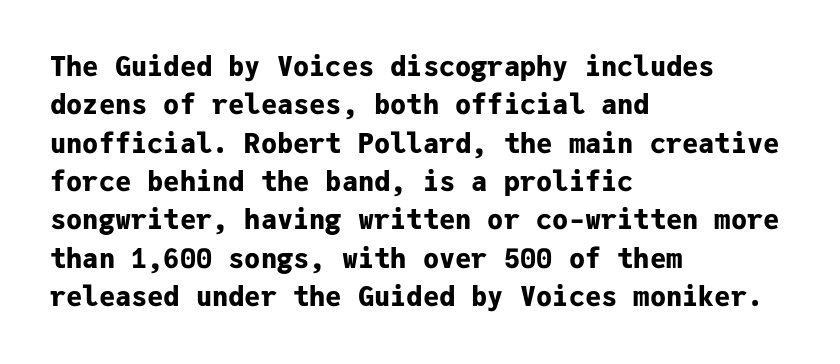
Glyph-to-glyph distance matches everyday printed text. Notice how thick the strokes are: this is what a full bold looks like. A normal amount of white space separates one row of letters from the next. Only glyphs here, with clear space below each row. Vertical strokes here are truly vertical.
